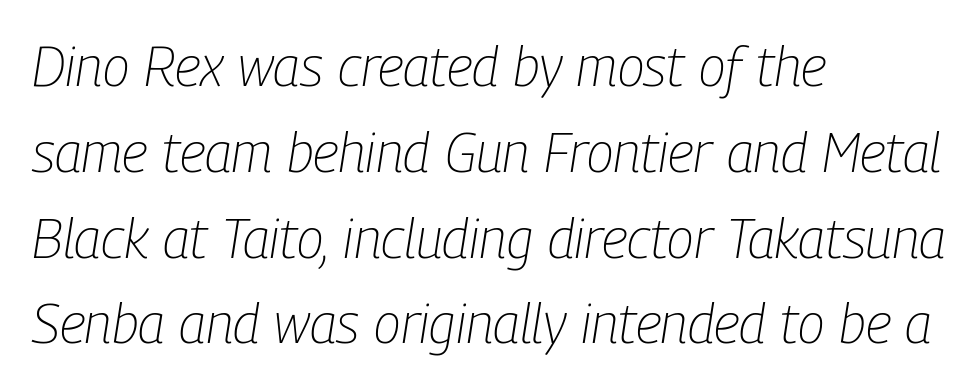
Q: Is the text bold? A: No.
Q: Is the text italic (slanted)? A: Yes, it leans right by about 9 degrees.
Q: Is the text underlined? A: No.
Q: How is the paragraph aligned? A: Left-aligned.
Q: Is the spacing between letters normal or unusually wide? A: Normal.
Q: Is the spacing between lines tight, normal or loose? A: Normal.
Q: Width (condensed, normal, or wide)? A: Condensed.
Q: Stroke contrast? A: Low.
Q: x-height? A: Medium.
Q: Monospaced? A: No.
